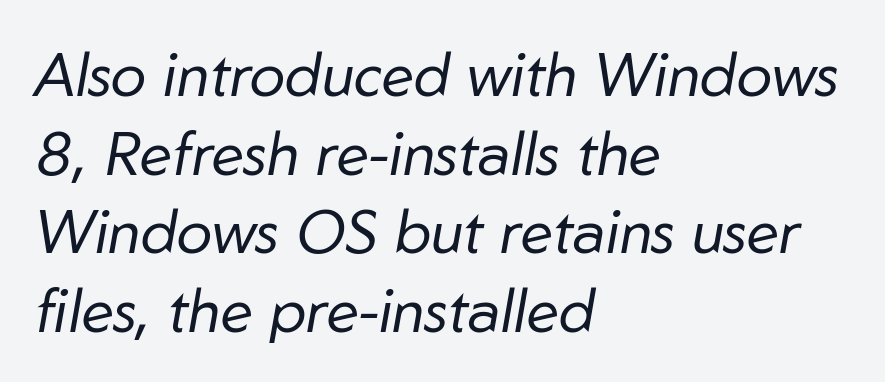
{"italic": "yes", "lean": "right", "slant_degrees": 10, "bold": "no", "weight": "regular", "width": "normal", "stroke_contrast": "low", "x_height": "medium", "monospaced": "no", "underline": "no", "align": "left", "line_spacing": "normal", "line_spacing_ratio": 1.31, "letter_spacing": "normal", "letter_spacing_em": 0.0, "glyph_px": 60}
